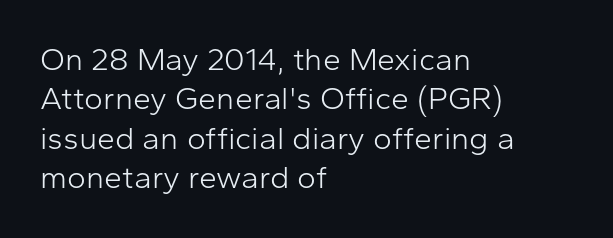
{"serif": "no", "italic": "no", "bold": "no", "weight": "light", "width": "normal", "stroke_contrast": "low", "x_height": "medium", "monospaced": "no", "underline": "no", "align": "left", "line_spacing_ratio": 1.23, "letter_spacing": "normal", "letter_spacing_em": 0.0, "glyph_px": 32}
